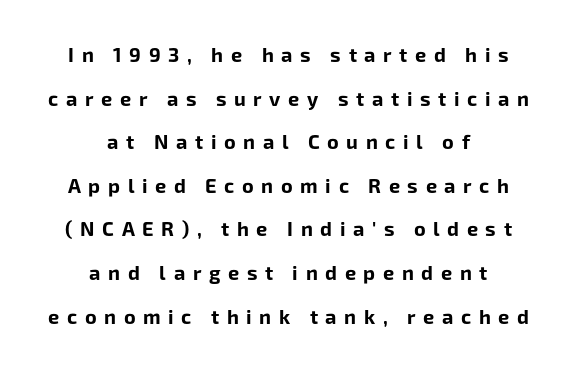
How are the letters spaced? Widely, with obvious added tracking. Reading down the column, the eye jumps a long way to each next line. Summary of weight: heavy, a full bold. Caption: multi-line text, centered on the measure. Tall strokes in this sample are plumb rather than angled.
